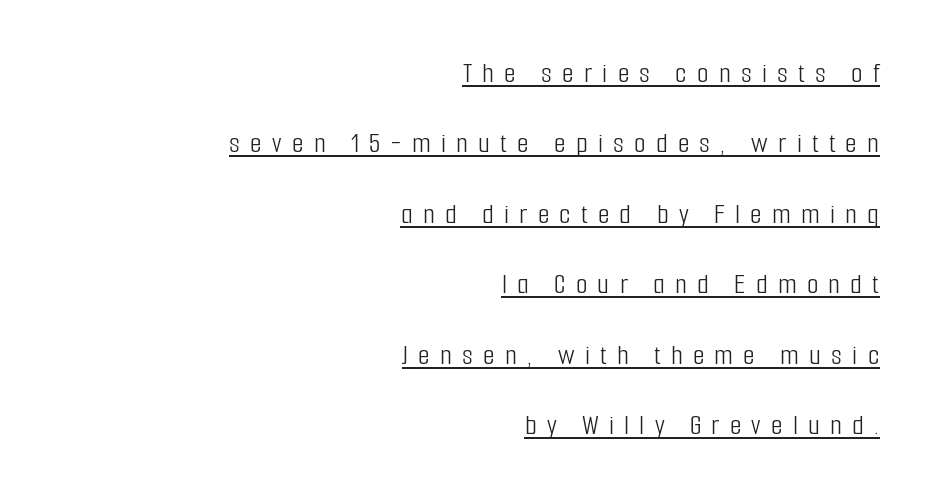
Q: Is the text bold? A: No.
Q: Is the text italic (slanted)? A: No, it is upright.
Q: Is the typeface a serif or a sans-serif typeface? A: Sans-serif.
Q: Is the text underlined? A: Yes.
Q: How is the paragraph aligned? A: Right-aligned.
Q: Is the spacing between letters normal or unusually wide? A: Unusually wide.
Q: Is the spacing between lines tight, normal or loose? A: Loose.
Q: Width (condensed, normal, or wide)? A: Condensed.
Q: Stroke contrast? A: Low.
Q: x-height? A: Medium.
Q: Monospaced? A: No.
